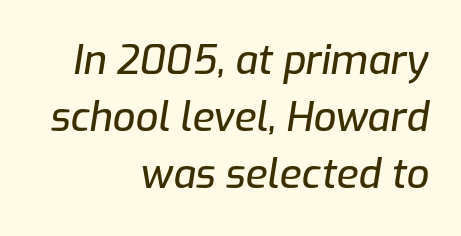
{"italic": "yes", "lean": "right", "slant_degrees": 9, "width": "normal", "stroke_contrast": "low", "x_height": "medium", "monospaced": "no", "underline": "no", "align": "right", "line_spacing": "normal", "line_spacing_ratio": 1.43, "letter_spacing": "normal", "letter_spacing_em": 0.0, "glyph_px": 40}
